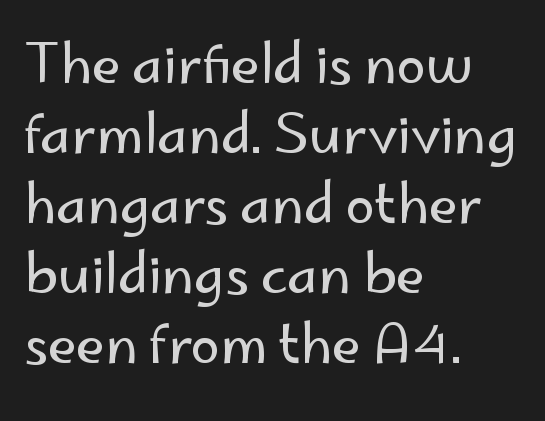
The image shows 53 px regular-weight sans-serif type, upright; set left-aligned, normal line spacing (1.32x), normal letter spacing, not underlined; low stroke contrast and a small x-height.
